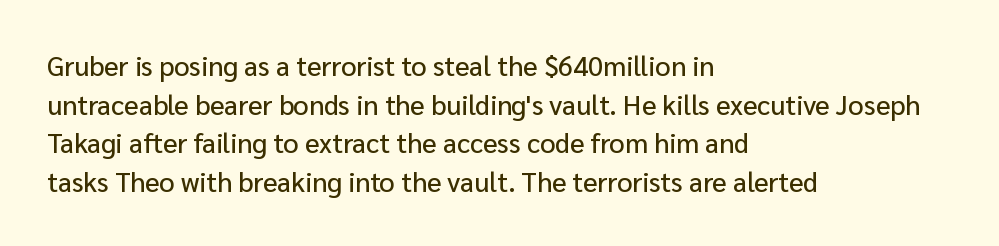
{"italic": "no", "underline": "no", "align": "left", "line_spacing": "normal", "line_spacing_ratio": 1.43, "letter_spacing": "normal", "letter_spacing_em": 0.0, "glyph_px": 27}
